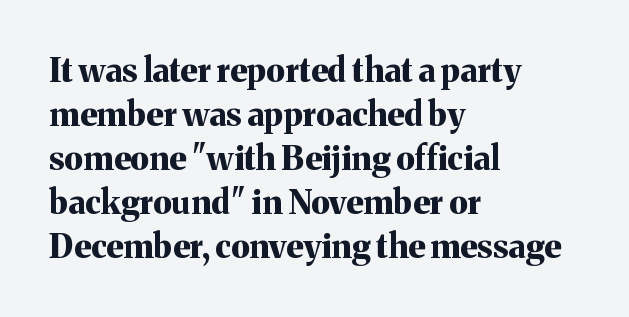
{"serif": "yes", "italic": "no", "bold": "yes", "weight": "bold", "width": "normal", "stroke_contrast": "medium", "x_height": "medium", "monospaced": "no", "underline": "no", "align": "left", "line_spacing": "normal", "line_spacing_ratio": 1.33, "letter_spacing": "normal", "letter_spacing_em": 0.0, "glyph_px": 33}
